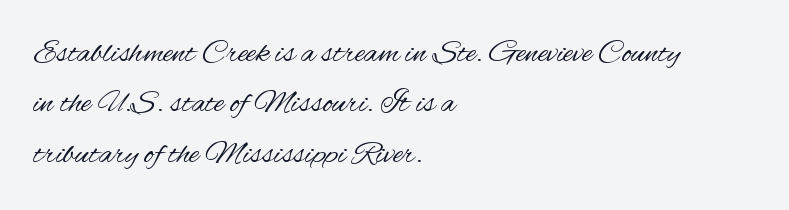
{"serif": "no", "bold": "no", "weight": "regular", "width": "condensed", "stroke_contrast": "medium", "x_height": "small", "monospaced": "no", "underline": "no", "align": "left", "line_spacing": "normal", "line_spacing_ratio": 1.53, "letter_spacing": "normal", "letter_spacing_em": 0.0, "glyph_px": 33}
